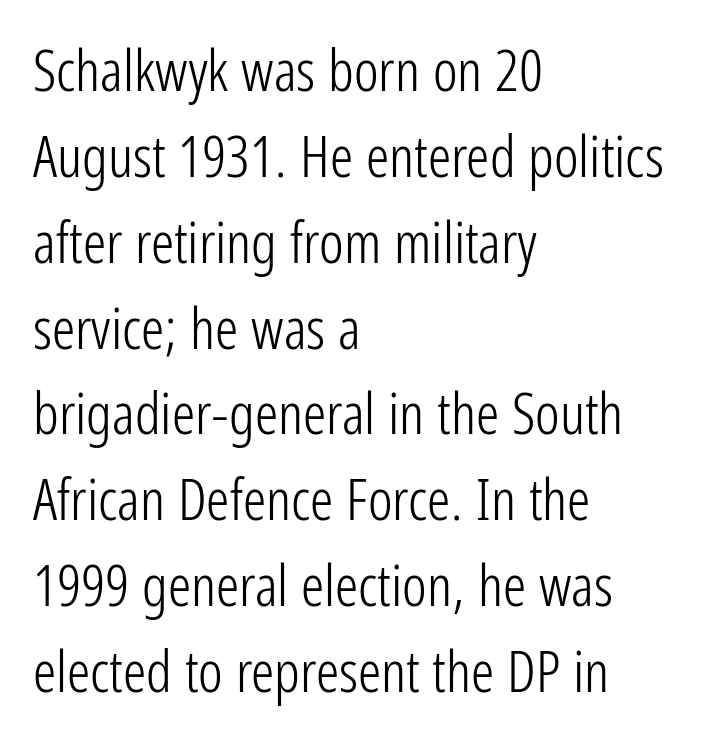
The image shows 58 px light, condensed sans-serif type, upright; set left-aligned, normal line spacing (1.48x), normal letter spacing, not underlined; low stroke contrast and a medium x-height.
